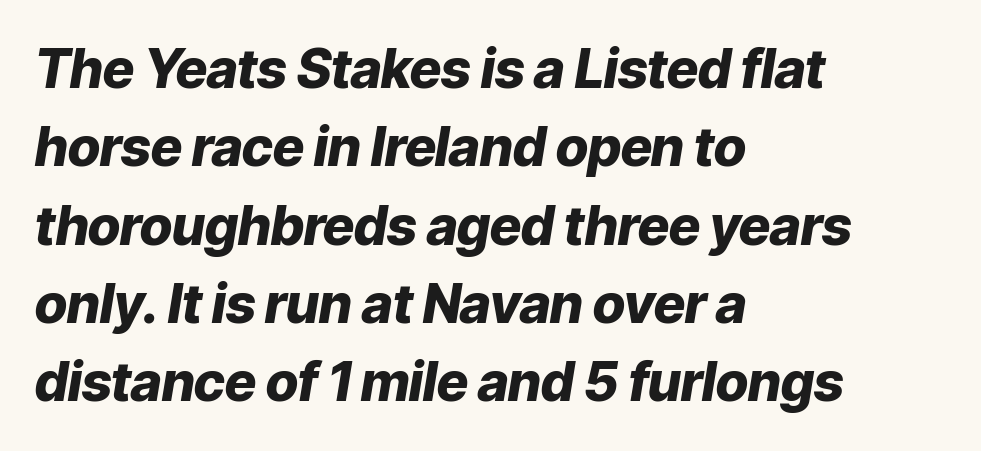
{"italic": "yes", "lean": "right", "slant_degrees": 9, "bold": "yes", "weight": "heavy", "width": "normal", "stroke_contrast": "low", "x_height": "medium", "monospaced": "no", "underline": "no", "align": "left", "line_spacing": "normal", "line_spacing_ratio": 1.45, "letter_spacing": "normal", "letter_spacing_em": 0.0, "glyph_px": 54}
